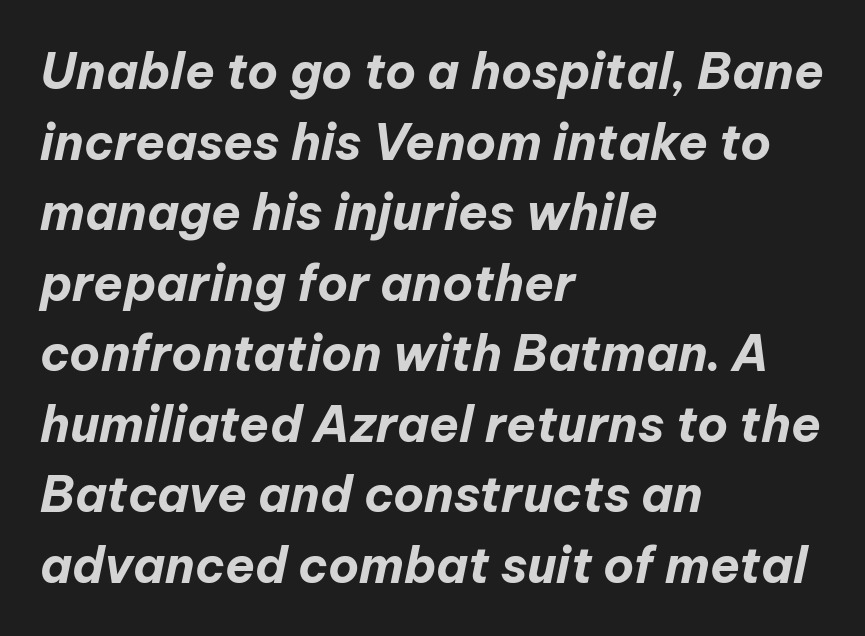
{"italic": "yes", "lean": "right", "slant_degrees": 12, "bold": "yes", "weight": "bold", "width": "normal", "stroke_contrast": "low", "x_height": "medium", "monospaced": "no", "underline": "no", "align": "left", "line_spacing": "normal", "line_spacing_ratio": 1.44, "letter_spacing": "normal", "letter_spacing_em": 0.0, "glyph_px": 49}
